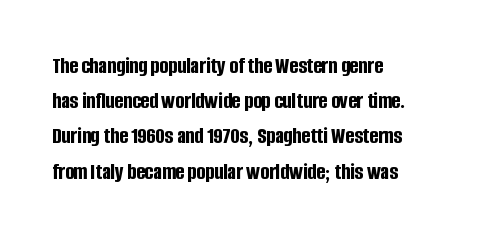
{"italic": "no", "bold": "yes", "underline": "no", "align": "left", "line_spacing": "normal", "line_spacing_ratio": 1.53, "letter_spacing": "normal", "letter_spacing_em": 0.0, "glyph_px": 23}
